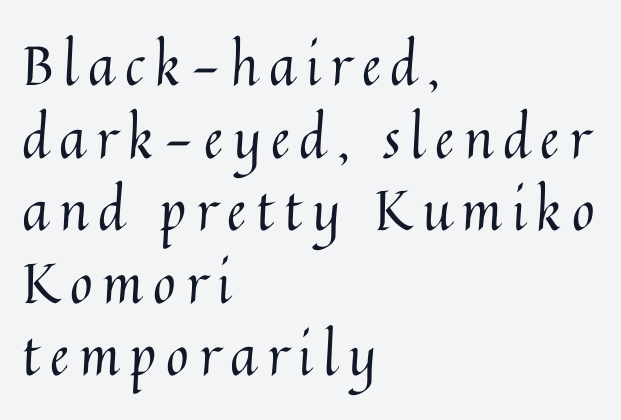
The image shows 55 px regular-weight type; set left-aligned, normal line spacing (1.32x), not underlined; medium stroke contrast and a medium x-height.
